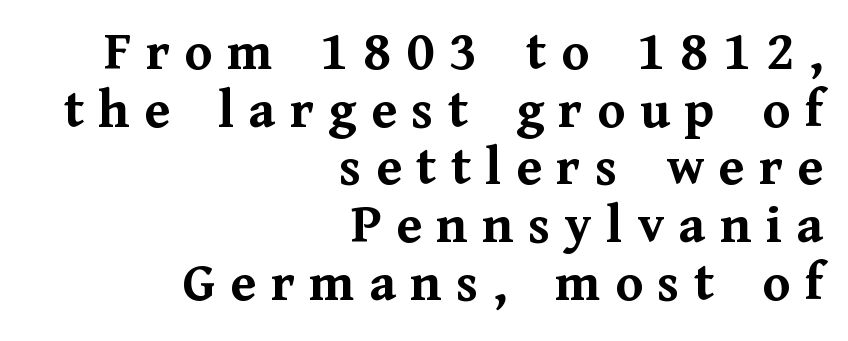
{"serif": "yes", "italic": "no", "bold": "yes", "weight": "semibold", "width": "normal", "stroke_contrast": "medium", "x_height": "medium", "monospaced": "no", "underline": "no", "align": "right", "line_spacing": "tight", "line_spacing_ratio": 1.03, "letter_spacing": "wide", "letter_spacing_em": 0.26, "glyph_px": 56}
